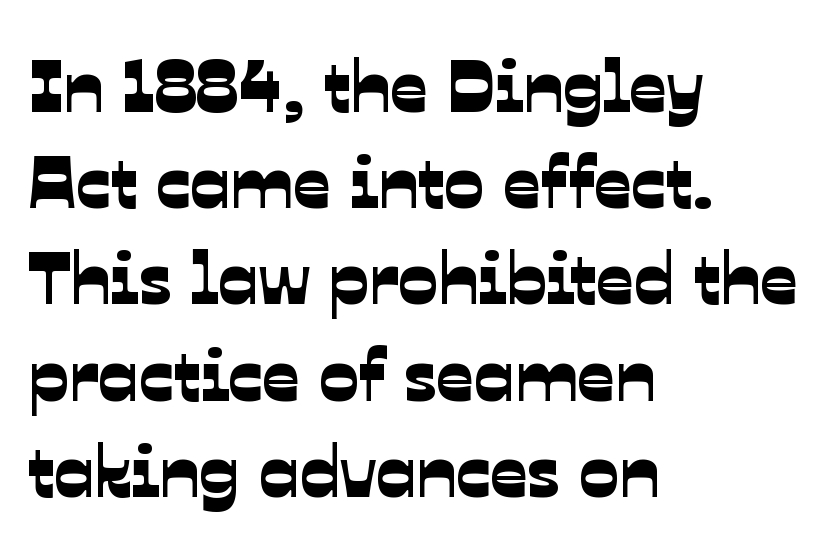
The image shows 74 px sans-serif type; set left-aligned, normal line spacing (1.3x), normal letter spacing, not underlined; low stroke contrast and a medium x-height.
